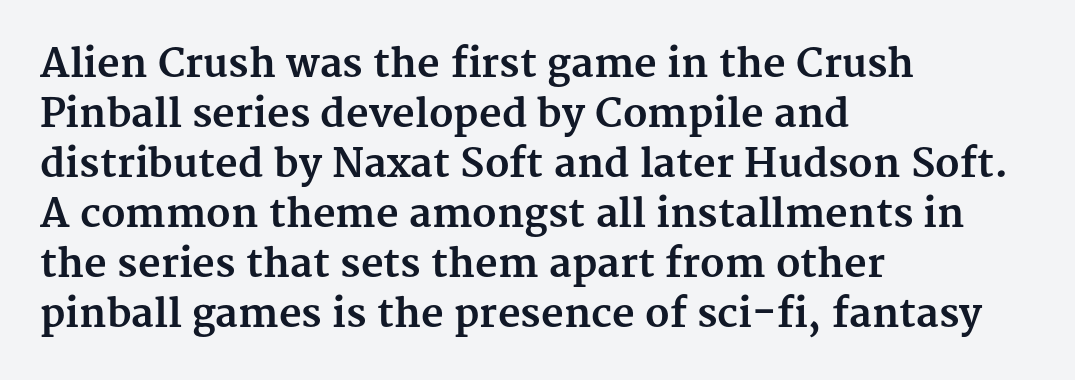
The paragraph has a hard left edge and a soft right edge. These lines were composed using upright roman letters. Only glyphs here, with clear space below each row. These lines sit exactly where default settings would place them. Observe the ordinary spacing: letters are neighbours, not strangers.
